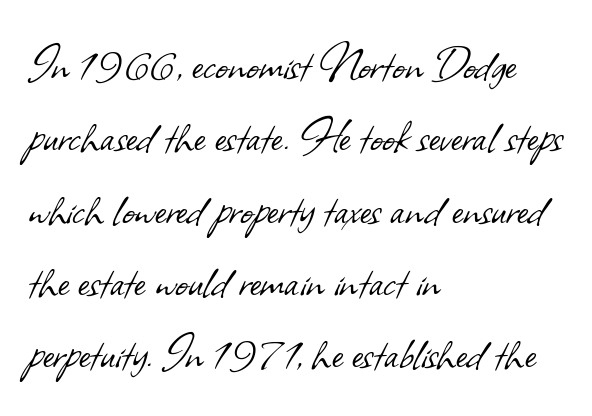
Vertical spacing — default. The line texture is even and compact thanks to regular tracking. The glyphs are unaccompanied by any horizontal stroke below them. Each letter keeps its own natural width here, so spacing adapts to shape.
